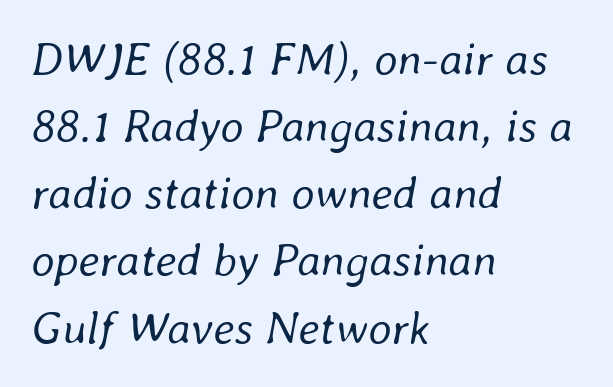
The image shows 46 px regular-weight type, italic (leaning right); set left-aligned, normal line spacing (1.46x), normal letter spacing, not underlined; low stroke contrast and a medium x-height.
